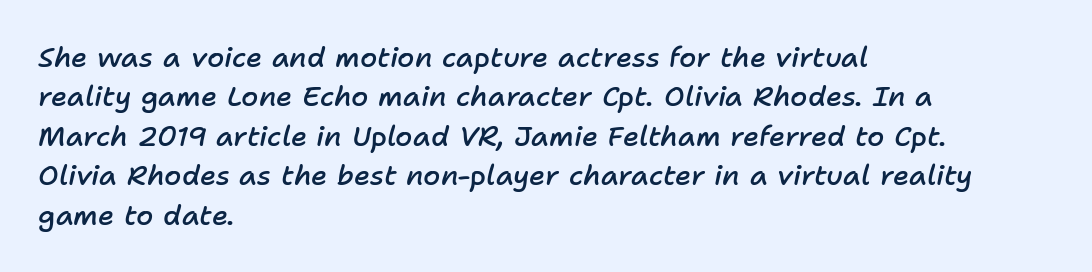
The image shows 28 px semibold type, italic (leaning right); set left-aligned, normal line spacing (1.41x), normal letter spacing, not underlined; low stroke contrast and a medium x-height.
